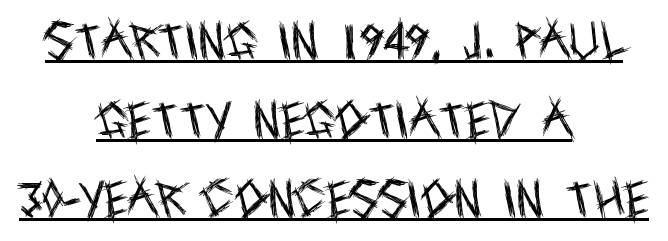
{"serif": "no", "italic": "no", "bold": "no", "weight": "regular", "width": "condensed", "x_height": "large", "monospaced": "no", "underline": "yes", "align": "center", "line_spacing_ratio": 1.88, "letter_spacing": "normal", "letter_spacing_em": 0.0, "glyph_px": 42}
